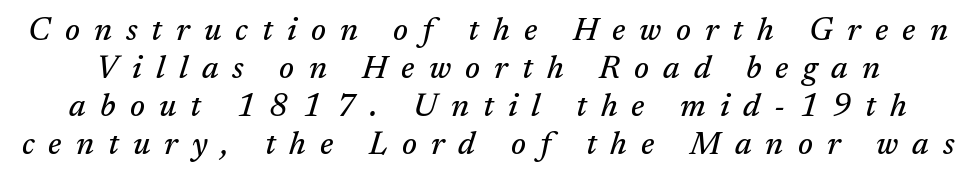
The image shows 32 px serif type, italic (leaning right); set line spacing 1.19x, unusually wide letter spacing (+0.44 em), not underlined; medium stroke contrast and a medium x-height.
